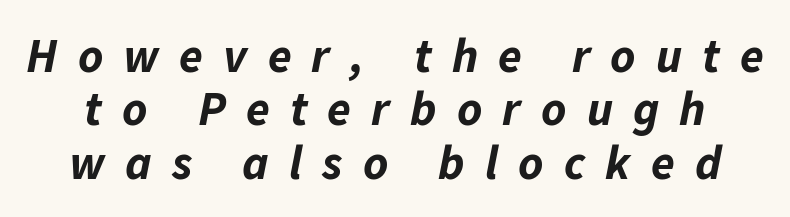
Q: Is the text bold? A: Yes.
Q: Is the text italic (slanted)? A: Yes, it leans right by about 11 degrees.
Q: Is the text underlined? A: No.
Q: Is the spacing between letters normal or unusually wide? A: Unusually wide.
Q: Is the spacing between lines tight, normal or loose? A: Tight.
Q: Width (condensed, normal, or wide)? A: Normal.
Q: Stroke contrast? A: Low.
Q: x-height? A: Medium.
Q: Monospaced? A: No.
